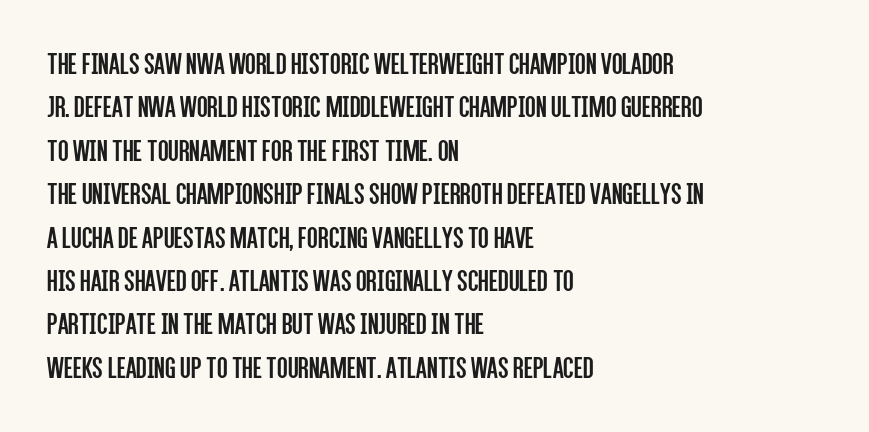
Q: Is the text bold? A: No.
Q: Is the text italic (slanted)? A: No, it is upright.
Q: Is the typeface a serif or a sans-serif typeface? A: Sans-serif.
Q: Is the text underlined? A: No.
Q: How is the paragraph aligned? A: Left-aligned.
Q: Is the spacing between letters normal or unusually wide? A: Normal.
Q: Is the spacing between lines tight, normal or loose? A: Normal.
Q: Width (condensed, normal, or wide)? A: Condensed.
Q: Stroke contrast? A: Low.
Q: x-height? A: Large.
Q: Monospaced? A: No.
